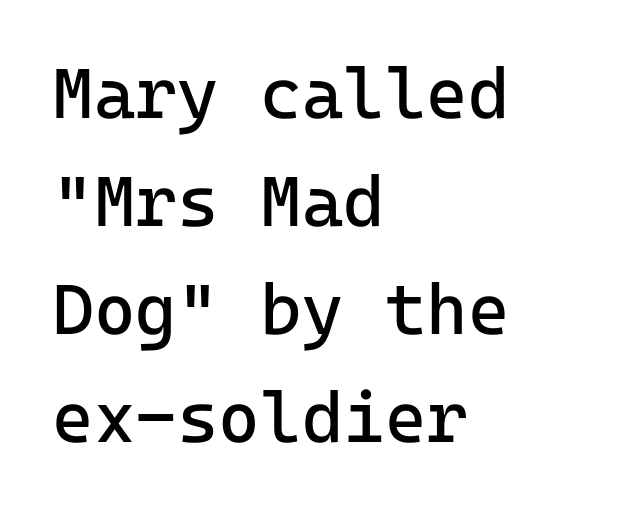
The image shows 71 px regular-weight sans-serif type, upright; set left-aligned, normal line spacing (1.52x), normal letter spacing, not underlined; low stroke contrast and a medium x-height.
